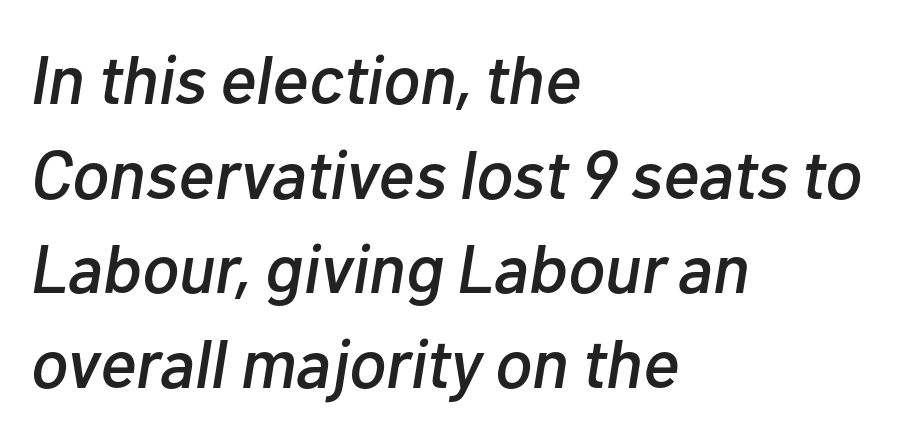
The passage shown is typed in a proportional face where columns would drift. Would a proofreader flag this as italicized? Yes. Casual observation: everything's shoved over to the left. Honestly, there is no underline to notice here at all. Nothing unusual about the tracking: characters are spaced as the font intends.
